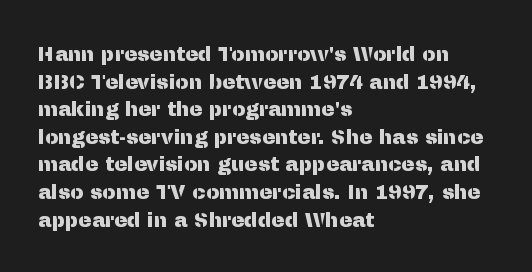
The image shows 20 px text type, upright; set left-aligned, normal line spacing (1.38x), normal letter spacing, not underlined.
